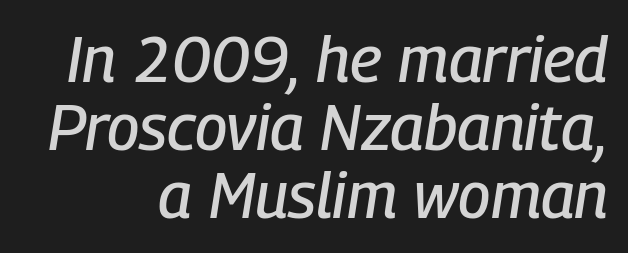
Q: Is the text italic (slanted)? A: Yes, it leans right by about 9 degrees.
Q: Is the text underlined? A: No.
Q: How is the paragraph aligned? A: Right-aligned.
Q: Is the spacing between letters normal or unusually wide? A: Normal.
Q: Is the spacing between lines tight, normal or loose? A: Tight.
Q: Width (condensed, normal, or wide)? A: Condensed.
Q: Stroke contrast? A: Low.
Q: x-height? A: Medium.
Q: Monospaced? A: No.
